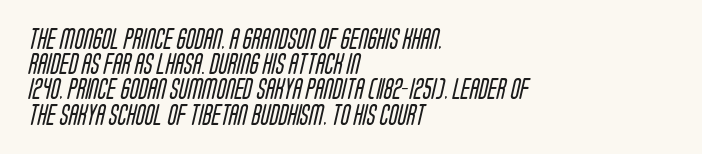
Short and long lines alike share a common starting point at left. Ink coverage per letter is moderate at most. Here the glyphs are tracked normally, forming tight word shapes. A bare baseline throughout the passage.
